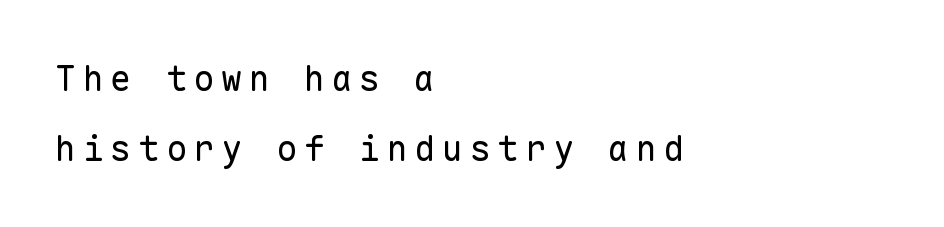
Q: Is the text bold? A: No.
Q: Is the text italic (slanted)? A: No, it is upright.
Q: Is the typeface a serif or a sans-serif typeface? A: Sans-serif.
Q: Is the text underlined? A: No.
Q: How is the paragraph aligned? A: Left-aligned.
Q: Is the spacing between lines tight, normal or loose? A: Loose.
Q: Width (condensed, normal, or wide)? A: Normal.
Q: Stroke contrast? A: Low.
Q: x-height? A: Medium.
Q: Monospaced? A: Yes.
